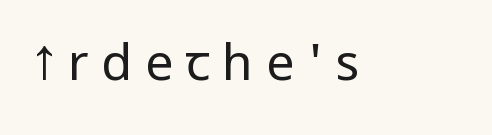
The image shows 50 px regular-weight, condensed sans-serif type, upright; set unusually wide letter spacing (+0.25 em), not underlined; low stroke contrast and a large x-height.
